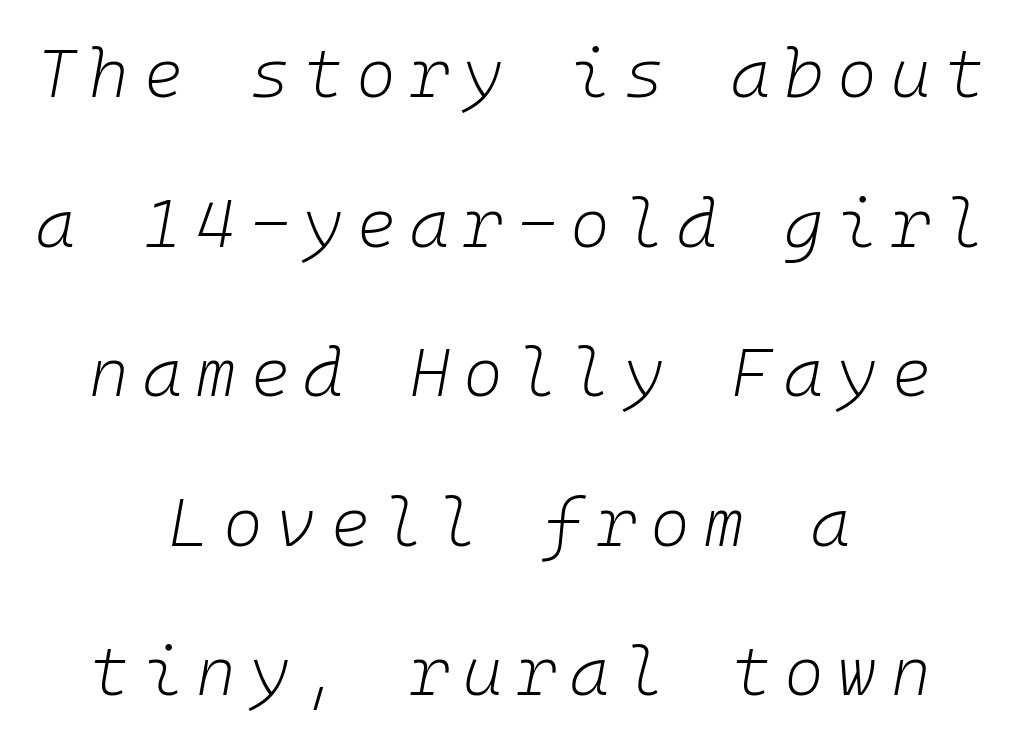
The image shows 68 px light type, italic (leaning right), monospaced; set centered, loose line spacing (2.2x), unusually wide letter spacing (+0.2 em), not underlined; low stroke contrast and a medium x-height.
